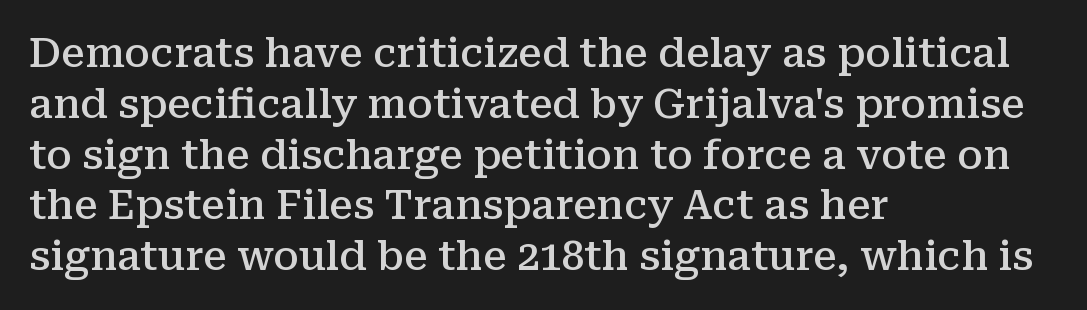
Q: Is the text bold? A: Semi-bold.
Q: Is the text italic (slanted)? A: No, it is upright.
Q: Is the typeface a serif or a sans-serif typeface? A: Serif.
Q: Is the text underlined? A: No.
Q: How is the paragraph aligned? A: Left-aligned.
Q: Is the spacing between letters normal or unusually wide? A: Normal.
Q: Is the spacing between lines tight, normal or loose? A: Normal.
Q: Width (condensed, normal, or wide)? A: Normal.
Q: Stroke contrast? A: Medium.
Q: x-height? A: Medium.
Q: Monospaced? A: No.
